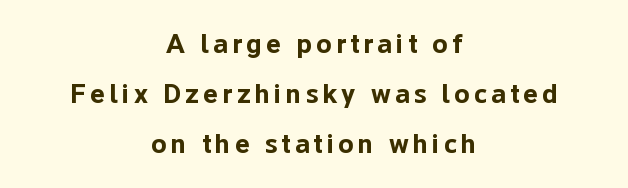
Q: Is the text bold? A: Yes.
Q: Is the text italic (slanted)? A: No, it is upright.
Q: Is the typeface a serif or a sans-serif typeface? A: Sans-serif.
Q: Is the text underlined? A: No.
Q: How is the paragraph aligned? A: Centered.
Q: Width (condensed, normal, or wide)? A: Normal.
Q: Stroke contrast? A: Low.
Q: x-height? A: Medium.
Q: Monospaced? A: No.
